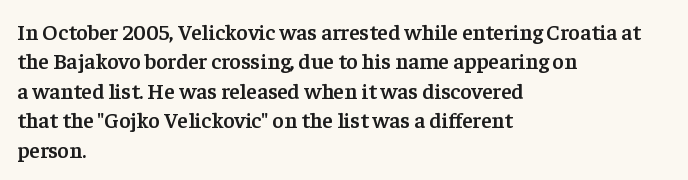
Q: Is the text bold? A: Semi-bold.
Q: Is the text italic (slanted)? A: No, it is upright.
Q: Is the text underlined? A: No.
Q: How is the paragraph aligned? A: Left-aligned.
Q: Is the spacing between letters normal or unusually wide? A: Normal.
Q: Is the spacing between lines tight, normal or loose? A: Normal.
